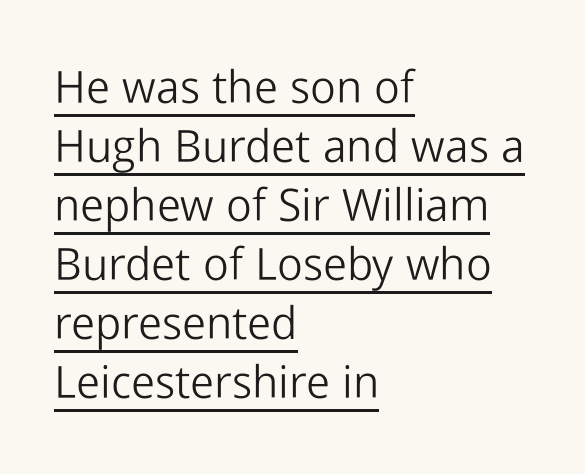
Q: Is the text bold? A: No.
Q: Is the text italic (slanted)? A: No, it is upright.
Q: Is the typeface a serif or a sans-serif typeface? A: Sans-serif.
Q: Is the text underlined? A: Yes.
Q: How is the paragraph aligned? A: Left-aligned.
Q: Is the spacing between letters normal or unusually wide? A: Normal.
Q: Is the spacing between lines tight, normal or loose? A: Normal.
Q: Width (condensed, normal, or wide)? A: Normal.
Q: Stroke contrast? A: Low.
Q: x-height? A: Medium.
Q: Monospaced? A: No.
